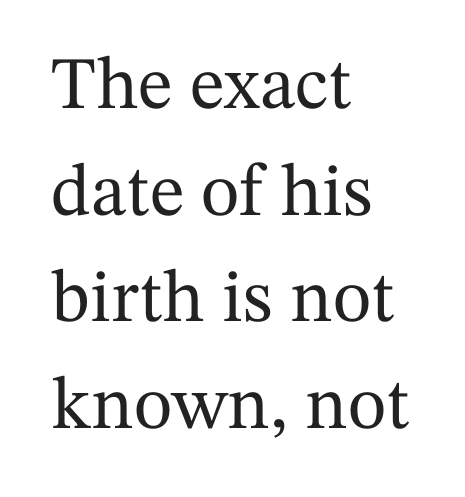
The image shows 74 px serif type, upright; set left-aligned, normal line spacing (1.44x), normal letter spacing, not underlined; medium stroke contrast and a medium x-height.
